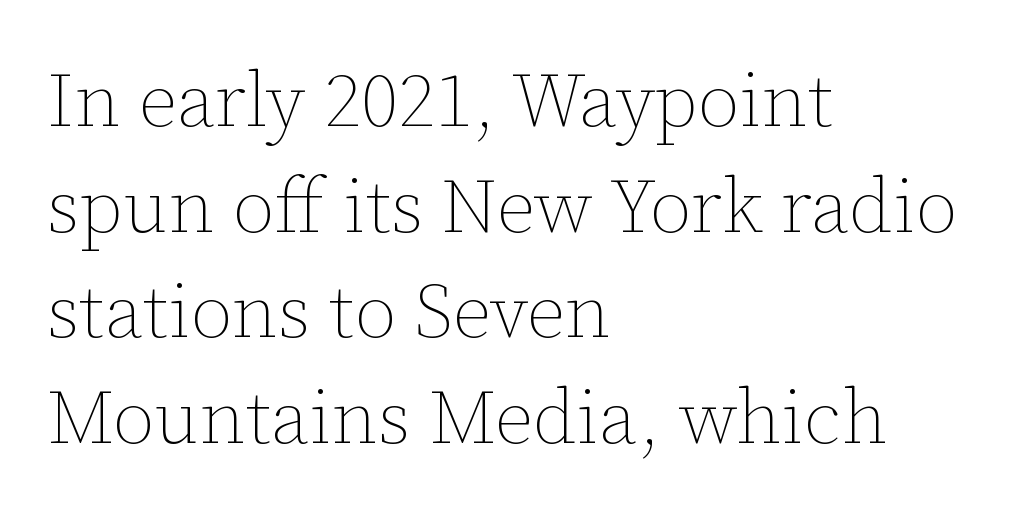
Q: Is the text bold? A: No.
Q: Is the text italic (slanted)? A: No, it is upright.
Q: Is the text underlined? A: No.
Q: How is the paragraph aligned? A: Left-aligned.
Q: Is the spacing between letters normal or unusually wide? A: Normal.
Q: Is the spacing between lines tight, normal or loose? A: Normal.
Q: Width (condensed, normal, or wide)? A: Normal.
Q: Stroke contrast? A: Low.
Q: x-height? A: Medium.
Q: Monospaced? A: No.
